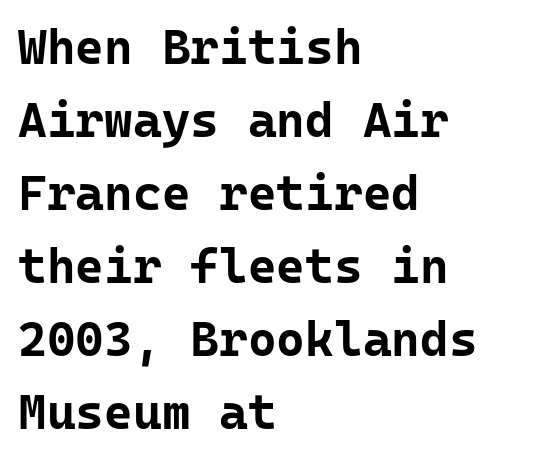
Q: Is the text bold? A: Yes.
Q: Is the text italic (slanted)? A: No, it is upright.
Q: Is the typeface a serif or a sans-serif typeface? A: Sans-serif.
Q: Is the text underlined? A: No.
Q: How is the paragraph aligned? A: Left-aligned.
Q: Is the spacing between letters normal or unusually wide? A: Normal.
Q: Is the spacing between lines tight, normal or loose? A: Normal.
Q: Width (condensed, normal, or wide)? A: Normal.
Q: Stroke contrast? A: Low.
Q: x-height? A: Medium.
Q: Monospaced? A: Yes.
